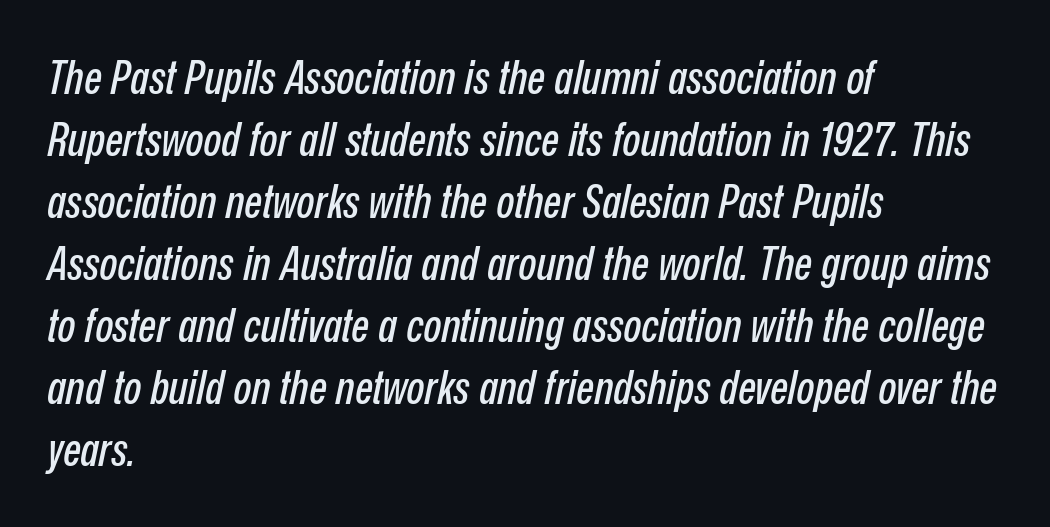
Q: Is the text italic (slanted)? A: Yes, it leans right by about 12 degrees.
Q: Is the text underlined? A: No.
Q: How is the paragraph aligned? A: Left-aligned.
Q: Is the spacing between letters normal or unusually wide? A: Normal.
Q: Is the spacing between lines tight, normal or loose? A: Normal.
Q: Width (condensed, normal, or wide)? A: Condensed.
Q: Stroke contrast? A: Low.
Q: x-height? A: Medium.
Q: Monospaced? A: No.
